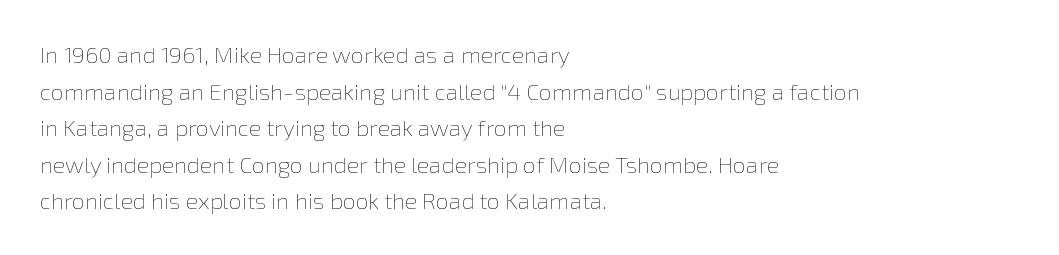
{"italic": "no", "bold": "no", "underline": "no", "align": "left", "line_spacing": "normal", "line_spacing_ratio": 1.59, "letter_spacing": "normal", "letter_spacing_em": 0.0, "glyph_px": 23}
